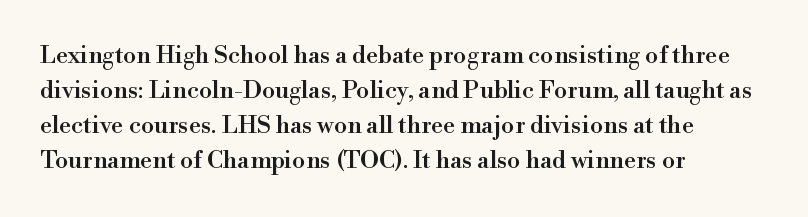
The image shows 24 px text type, upright; set left-aligned, normal line spacing (1.46x), normal letter spacing, not underlined.
